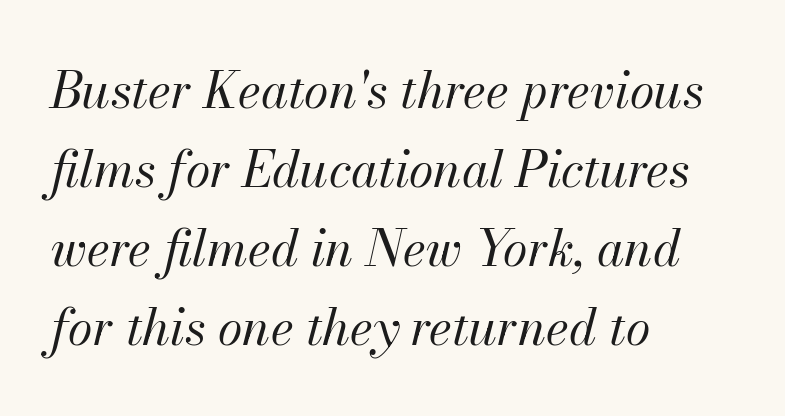
Q: Is the text bold? A: No.
Q: Is the text italic (slanted)? A: Yes, it leans right by about 13 degrees.
Q: Is the text underlined? A: No.
Q: How is the paragraph aligned? A: Left-aligned.
Q: Is the spacing between letters normal or unusually wide? A: Normal.
Q: Is the spacing between lines tight, normal or loose? A: Normal.
Q: Width (condensed, normal, or wide)? A: Normal.
Q: Stroke contrast? A: Medium.
Q: x-height? A: Small.
Q: Monospaced? A: No.
